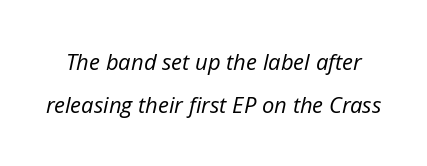
{"italic": "yes", "lean": "right", "slant_degrees": 12, "bold": "no", "underline": "no", "line_spacing": "loose", "line_spacing_ratio": 1.94, "letter_spacing": "normal", "letter_spacing_em": 0.0, "glyph_px": 22}
